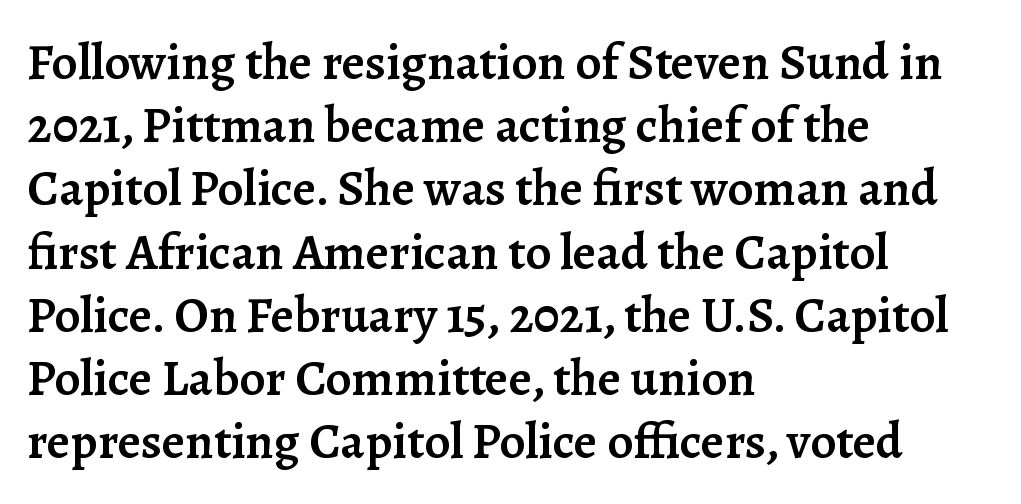
Vertical strokes here are truly vertical. Classification — serif. In terms of weight, the rendering is demibold, just under bold. Each row of text sits above clean, open space. Each word holds together tightly as a unit, with standard inter-letter gaps.
